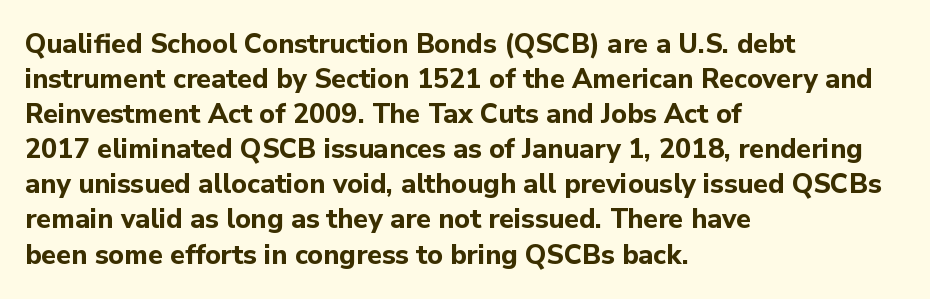
Q: Is the text bold? A: Yes.
Q: Is the text italic (slanted)? A: No, it is upright.
Q: Is the text underlined? A: No.
Q: How is the paragraph aligned? A: Left-aligned.
Q: Is the spacing between letters normal or unusually wide? A: Normal.
Q: Is the spacing between lines tight, normal or loose? A: Normal.
